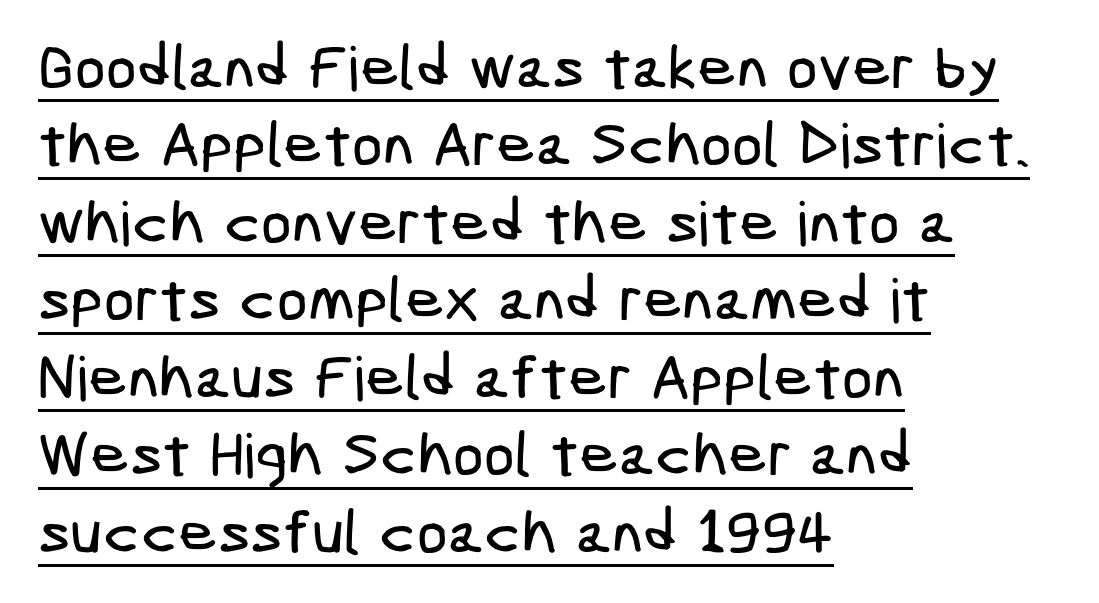
Standard letterfit; no display-style spreading of the glyphs. Quick note: underline on. The passage is arranged the way most books set body copy — flush left. Summary of vertical rhythm: regular, with standard interline spacing. Note: no serifs on the glyphs.
